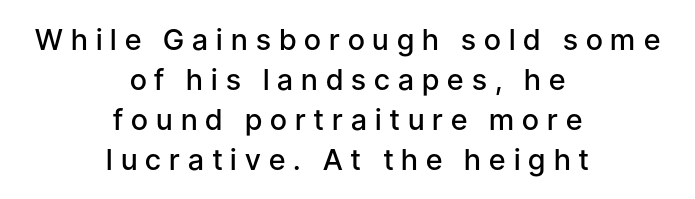
{"serif": "no", "italic": "no", "bold": "semi", "weight": "semibold", "width": "normal", "stroke_contrast": "low", "x_height": "medium", "monospaced": "no", "underline": "no", "align": "center", "line_spacing": "normal", "line_spacing_ratio": 1.38, "letter_spacing": "wide", "letter_spacing_em": 0.28, "glyph_px": 29}
